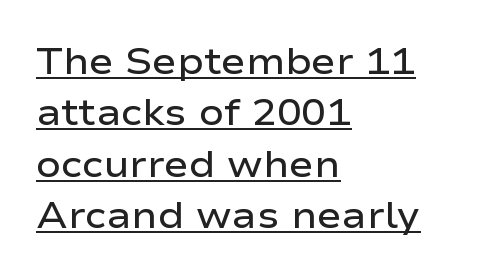
Q: Is the text bold? A: Semi-bold.
Q: Is the text italic (slanted)? A: No, it is upright.
Q: Is the typeface a serif or a sans-serif typeface? A: Sans-serif.
Q: Is the text underlined? A: Yes.
Q: How is the paragraph aligned? A: Left-aligned.
Q: Is the spacing between letters normal or unusually wide? A: Normal.
Q: Is the spacing between lines tight, normal or loose? A: Normal.
Q: Width (condensed, normal, or wide)? A: Wide.
Q: Stroke contrast? A: Low.
Q: x-height? A: Medium.
Q: Monospaced? A: No.
